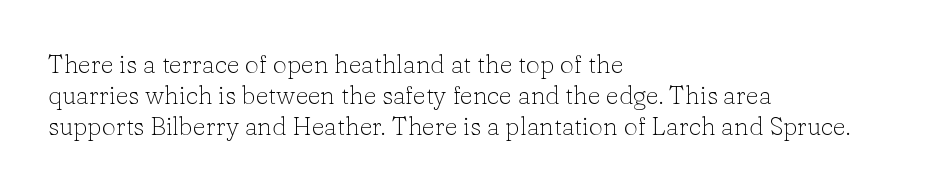
{"italic": "no", "bold": "no", "underline": "no", "align": "left", "line_spacing": "normal", "line_spacing_ratio": 1.25, "letter_spacing": "normal", "letter_spacing_em": 0.0, "glyph_px": 25}
